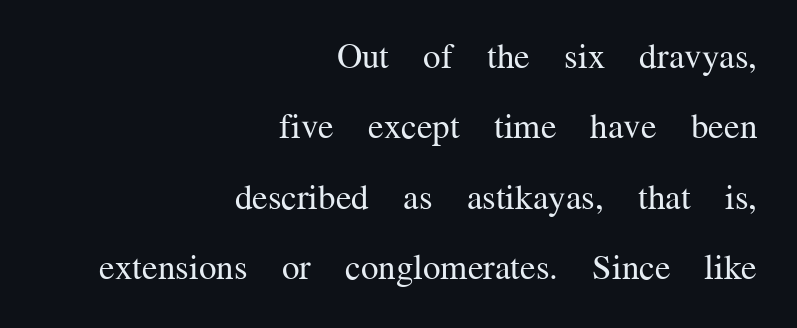
Q: Is the text bold? A: No.
Q: Is the text italic (slanted)? A: No, it is upright.
Q: Is the typeface a serif or a sans-serif typeface? A: Serif.
Q: Is the text underlined? A: No.
Q: How is the paragraph aligned? A: Right-aligned.
Q: Is the spacing between letters normal or unusually wide? A: Normal.
Q: Is the spacing between lines tight, normal or loose? A: Loose.
Q: Width (condensed, normal, or wide)? A: Normal.
Q: Stroke contrast? A: Medium.
Q: x-height? A: Medium.
Q: Monospaced? A: No.
